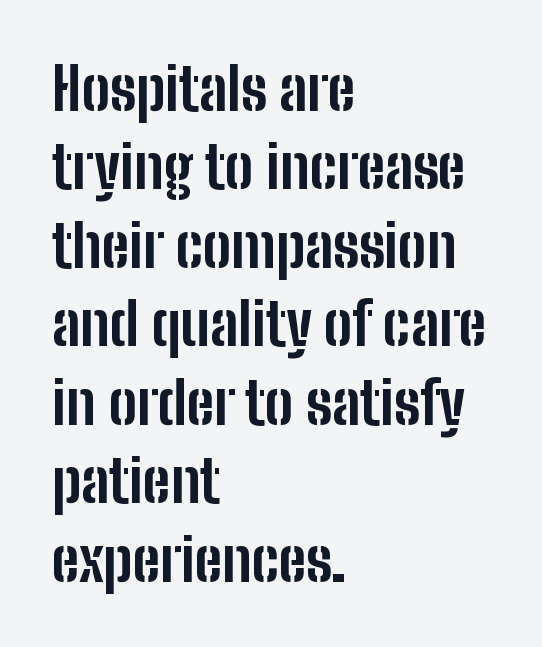
Do the characters align in a grid? No, the font is proportional. This is sans-serif lettering, the kind often seen on screens and signage. Every stem runs plumb, perpendicular to the baseline. There is no visible air inserted between adjacent glyphs. Typesetter's note: full bold, strokes at maximum text heaviness. Each line starts at the same left margin while the right side varies.
